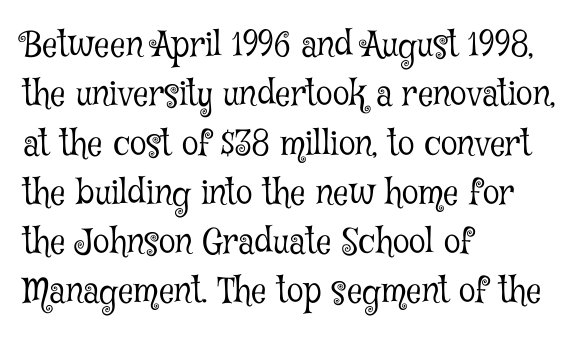
Q: Is the text bold? A: No.
Q: Is the text italic (slanted)? A: No, it is upright.
Q: Is the typeface a serif or a sans-serif typeface? A: Serif.
Q: Is the text underlined? A: No.
Q: How is the paragraph aligned? A: Left-aligned.
Q: Is the spacing between letters normal or unusually wide? A: Normal.
Q: Is the spacing between lines tight, normal or loose? A: Normal.
Q: Width (condensed, normal, or wide)? A: Condensed.
Q: Stroke contrast? A: Low.
Q: x-height? A: Medium.
Q: Monospaced? A: No.
